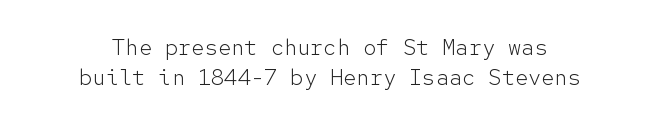
The image shows 22 px text type, upright; set centered, normal line spacing (1.35x), normal letter spacing, not underlined.
